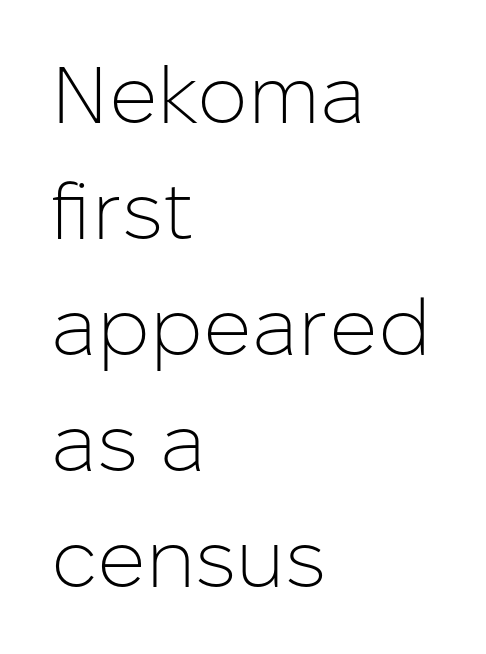
The image shows 80 px light sans-serif type, upright; set left-aligned, normal line spacing (1.45x), normal letter spacing, not underlined; low stroke contrast and a medium x-height.
